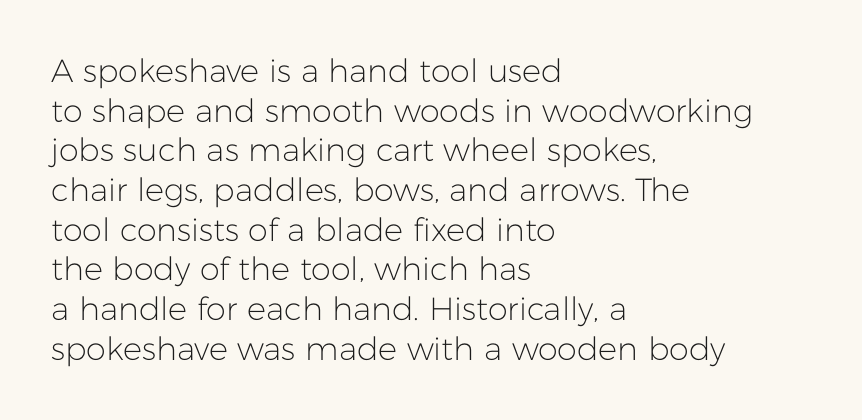
The rendering anchors every line to the left-hand side. Unmarked baselines from the first word to the last. Stroke thickness stays within the range of a standard reading face or lighter. Observe the ordinary spacing: letters are neighbours, not strangers.
